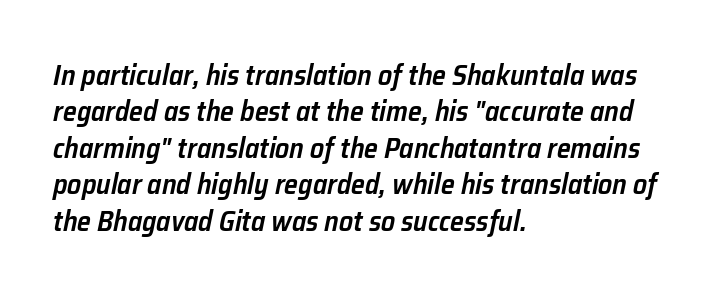
The image shows 28 px semibold type, italic (leaning right); set left-aligned, normal line spacing (1.3x), normal letter spacing, not underlined; low stroke contrast and a medium x-height.
